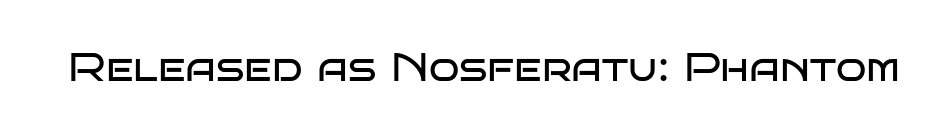
The gaps between neighbouring characters are ordinary and unremarkable. Has an underline been added? It has not. A typesetter would mark this as roman, not italic. Nothing sits at the stroke ends, so this counts as sans-serif.
